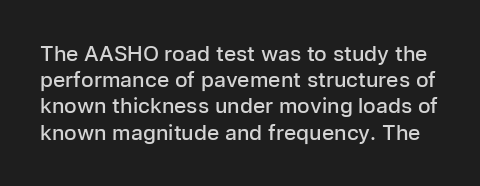
Q: Is the text bold? A: Semi-bold.
Q: Is the text italic (slanted)? A: No, it is upright.
Q: Is the text underlined? A: No.
Q: Is the spacing between letters normal or unusually wide? A: Normal.
Q: Is the spacing between lines tight, normal or loose? A: Normal.
